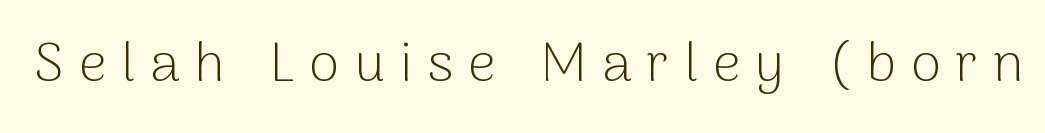
The image shows 55 px light sans-serif type, upright; set unusually wide letter spacing (+0.27 em), not underlined; low stroke contrast and a medium x-height.
